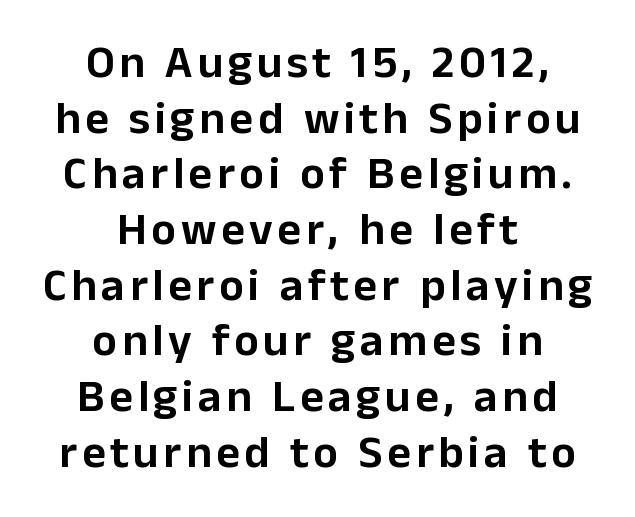
The image shows 46 px sans-serif type, upright; set centered, line spacing 1.21x, not underlined; low stroke contrast and a medium x-height.
